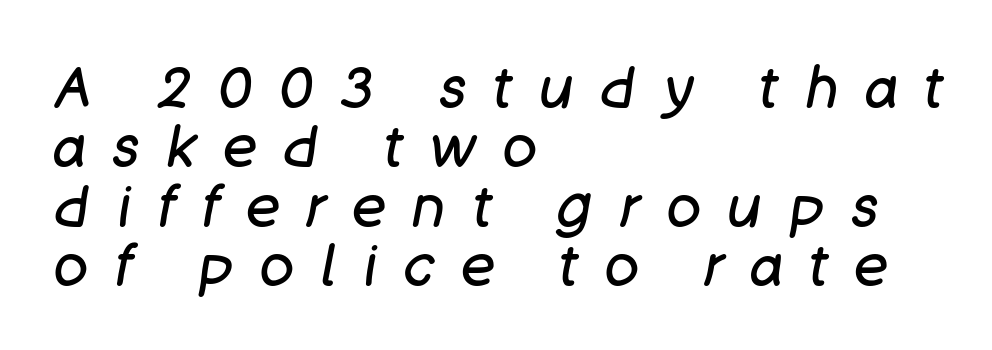
{"italic": "yes", "lean": "right", "slant_degrees": 11, "bold": "no", "weight": "regular", "width": "normal", "stroke_contrast": "low", "x_height": "large", "monospaced": "no", "underline": "no", "align": "left", "line_spacing": "tight", "line_spacing_ratio": 1.04, "letter_spacing": "wide", "letter_spacing_em": 0.47, "glyph_px": 57}
